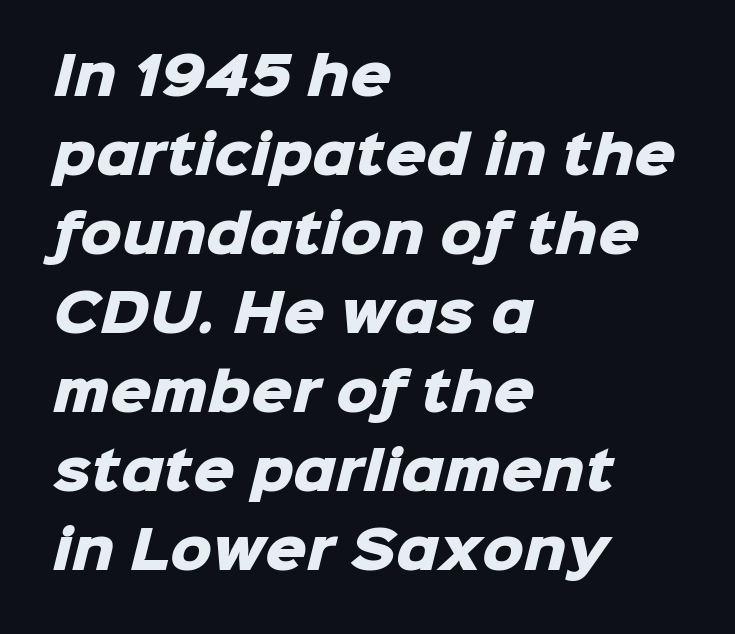
The image shows 52 px heavy sans-serif type; set left-aligned, normal line spacing (1.52x), normal letter spacing, not underlined; low stroke contrast and a medium x-height.
